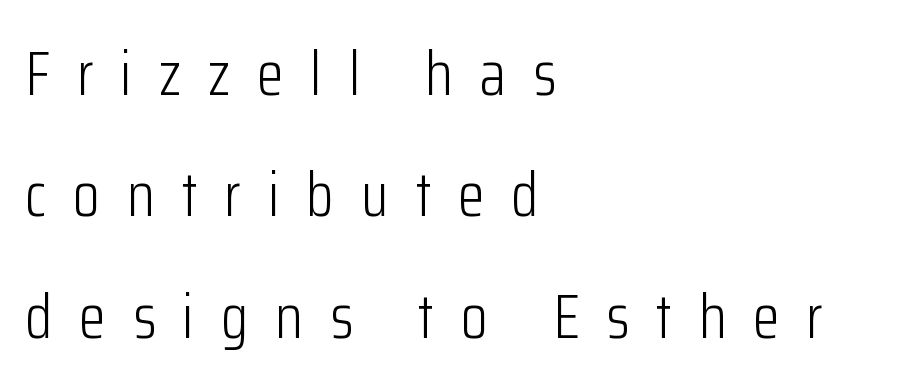
The image shows 61 px light, condensed sans-serif type, upright; set left-aligned, loose line spacing (1.99x), unusually wide letter spacing (+0.44 em), not underlined; low stroke contrast and a medium x-height.
